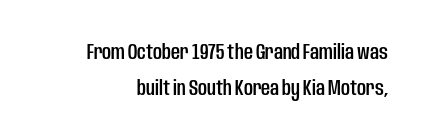
The glyphs are unaccompanied by any horizontal stroke below them. This sample uses plain, unmodified letter spacing. Reading down the column, the eye jumps a familiar distance to each next line. The type sits square on the baseline with zero lean.
